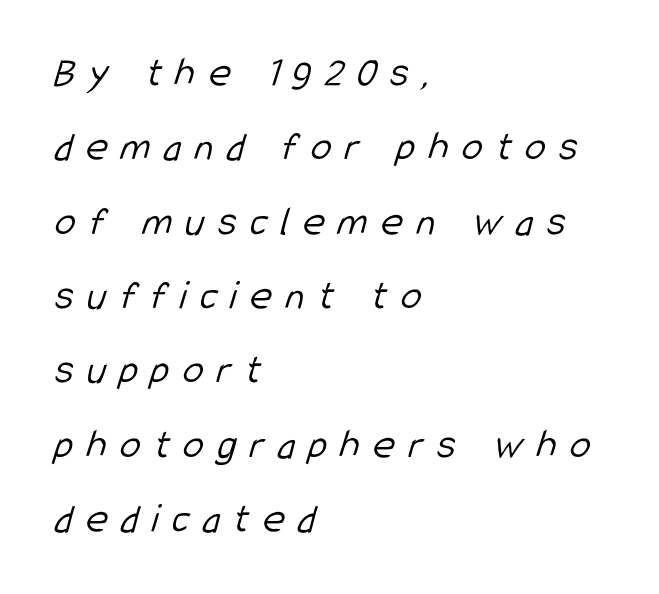
{"serif": "no", "bold": "no", "weight": "light", "width": "condensed", "stroke_contrast": "low", "x_height": "medium", "monospaced": "no", "underline": "no", "align": "left", "line_spacing_ratio": 1.77, "letter_spacing": "wide", "letter_spacing_em": 0.32, "glyph_px": 42}
